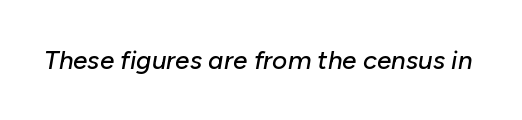
{"italic": "yes", "lean": "right", "slant_degrees": 10, "underline": "no", "letter_spacing": "normal", "letter_spacing_em": 0.0, "glyph_px": 26}
